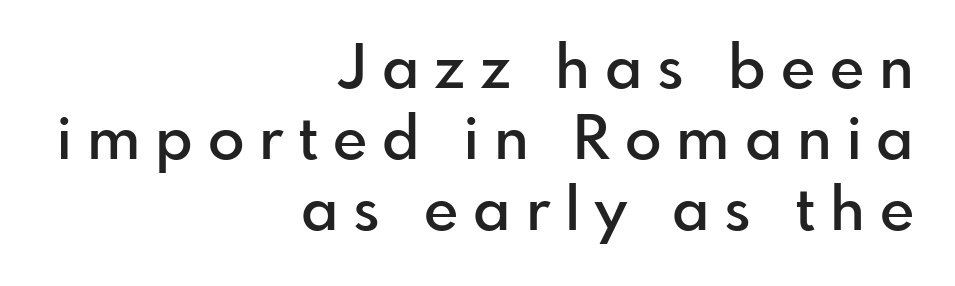
The image shows 60 px semibold sans-serif type, upright; set right-aligned, line spacing 1.18x, unusually wide letter spacing (+0.25 em), not underlined; low stroke contrast and a small x-height.
